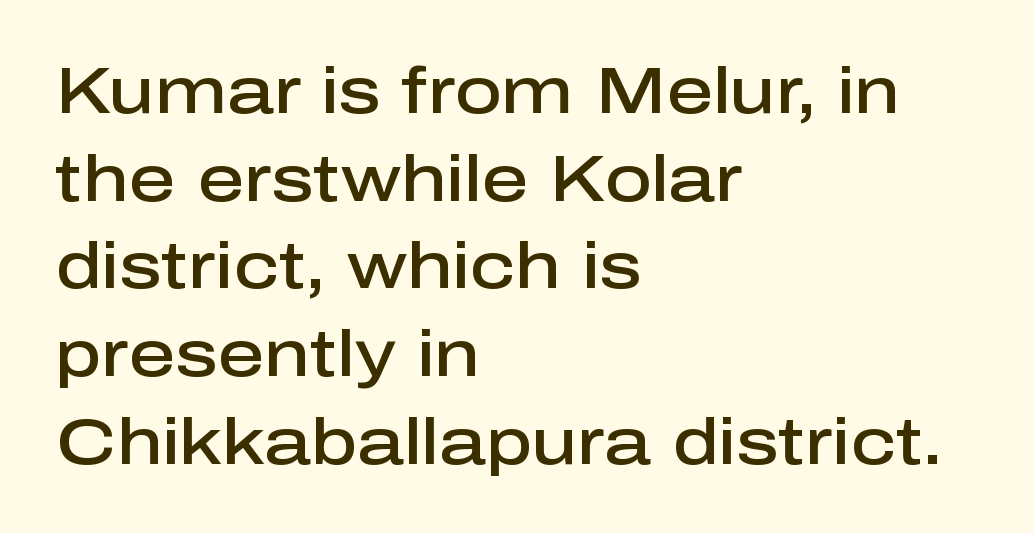
{"serif": "no", "italic": "no", "bold": "semi", "weight": "semibold", "width": "normal", "stroke_contrast": "low", "x_height": "medium", "monospaced": "no", "underline": "no", "align": "left", "line_spacing": "normal", "line_spacing_ratio": 1.35, "letter_spacing": "normal", "letter_spacing_em": 0.0, "glyph_px": 65}
